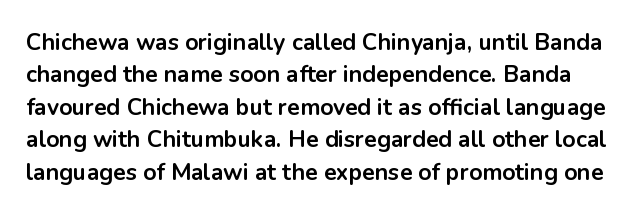
Q: Is the text bold? A: Yes.
Q: Is the text italic (slanted)? A: No, it is upright.
Q: Is the text underlined? A: No.
Q: Is the spacing between letters normal or unusually wide? A: Normal.
Q: Is the spacing between lines tight, normal or loose? A: Normal.
